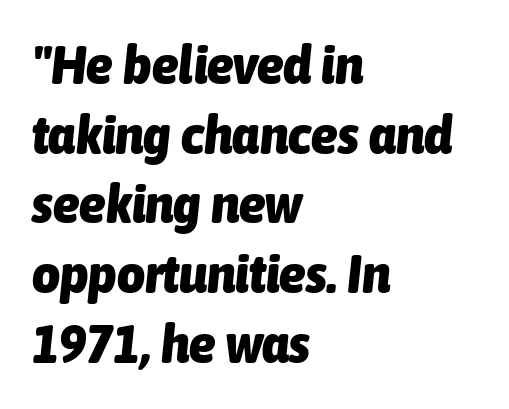
The image shows 54 px heavy, condensed type, italic (leaning right); set left-aligned, normal line spacing (1.29x), normal letter spacing, not underlined; low stroke contrast and a medium x-height.
